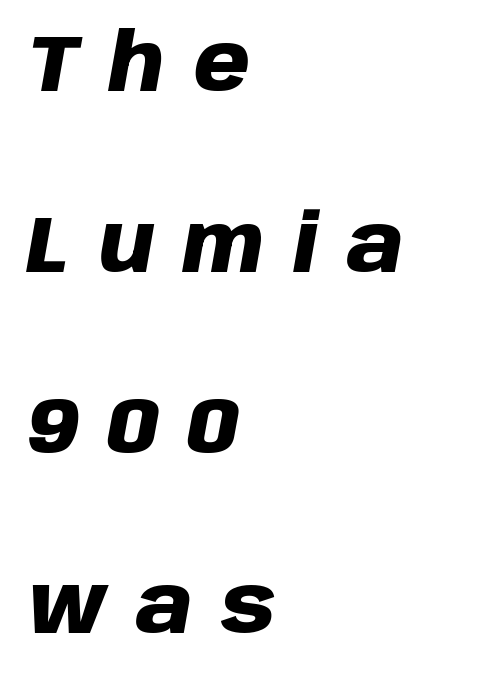
Looks like regular typesetting: each glyph gets only the width it needs. A great deal of white space separates one row of letters from the next. Inter-character spacing is expanded well beyond the font's built-in metrics. Descenders hang freely into open space. Is the type slanted? Yes — the strokes lean at a clear angle.
